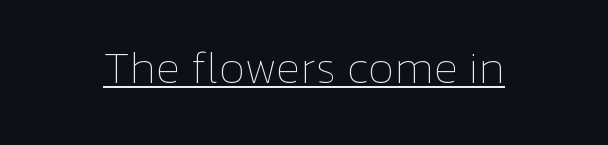
Varying glyph widths throughout — classic text-font behaviour. Glance below the letters and you will spot a drawn line. No extra ink here — the face is not bold. If you drew a line through each stem, it would be perfectly vertical. Default kerning and tracking; the words read as compact shapes.
